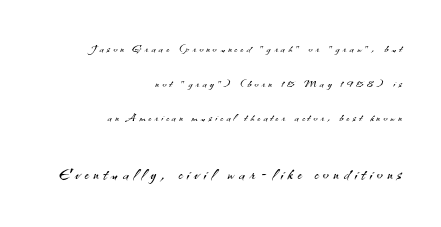
The gaps between neighbouring characters are conspicuously large. Rule under the text: the space is simply empty. Ink coverage per letter is moderate at most. The later block is typeset at a bigger size than the earlier block. Short and long lines alike share a common ending point at right.
